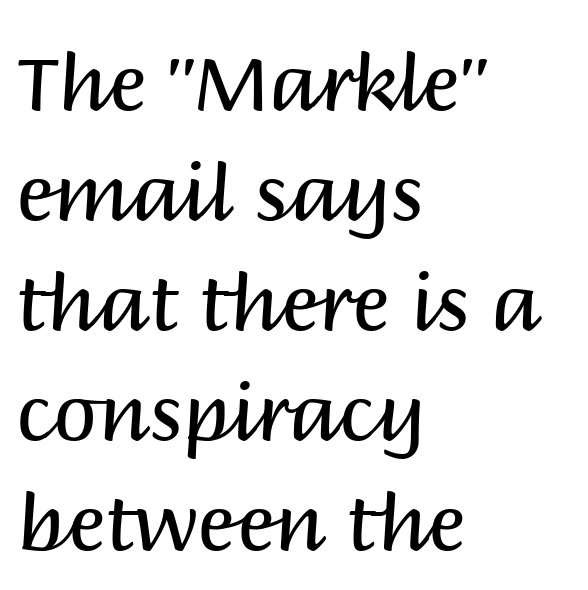
Q: Is the text bold? A: No.
Q: Is the text italic (slanted)? A: Yes.
Q: Is the typeface a serif or a sans-serif typeface? A: Sans-serif.
Q: Is the text underlined? A: No.
Q: How is the paragraph aligned? A: Left-aligned.
Q: Is the spacing between letters normal or unusually wide? A: Normal.
Q: Is the spacing between lines tight, normal or loose? A: Normal.
Q: Width (condensed, normal, or wide)? A: Normal.
Q: Stroke contrast? A: Medium.
Q: x-height? A: Large.
Q: Monospaced? A: No.
